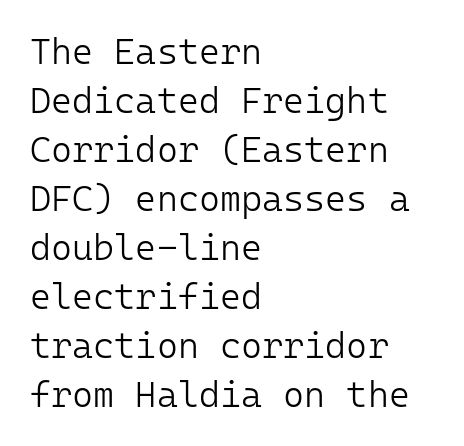
{"serif": "no", "italic": "no", "bold": "no", "weight": "light", "width": "normal", "stroke_contrast": "low", "x_height": "medium", "monospaced": "yes", "underline": "no", "align": "left", "line_spacing": "normal", "line_spacing_ratio": 1.36, "letter_spacing": "normal", "letter_spacing_em": 0.0, "glyph_px": 36}
